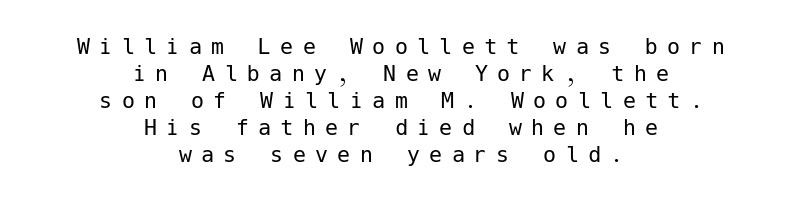
The image shows 26 px text type, upright; set centered, tight line spacing (1.04x), unusually wide letter spacing (+0.36 em), not underlined.
